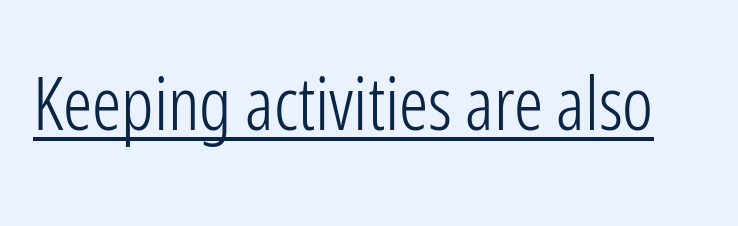
Q: Is the text bold? A: No.
Q: Is the text italic (slanted)? A: No, it is upright.
Q: Is the typeface a serif or a sans-serif typeface? A: Sans-serif.
Q: Is the text underlined? A: Yes.
Q: Is the spacing between letters normal or unusually wide? A: Normal.
Q: Width (condensed, normal, or wide)? A: Condensed.
Q: Stroke contrast? A: Low.
Q: x-height? A: Medium.
Q: Monospaced? A: No.
